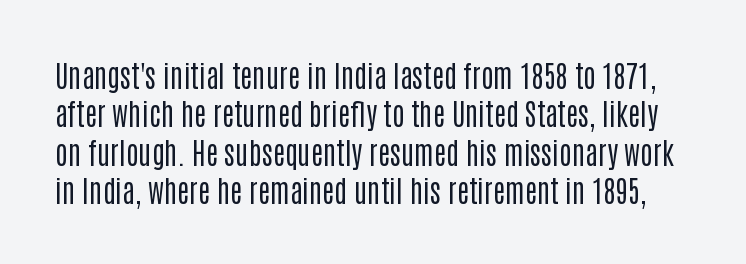
Note the varied advance widths — an 'i' is clearly narrower than an 'm'. The glyphs in this specimen are sans serif. No word sits above an underline. Heft: none added — not bold.
